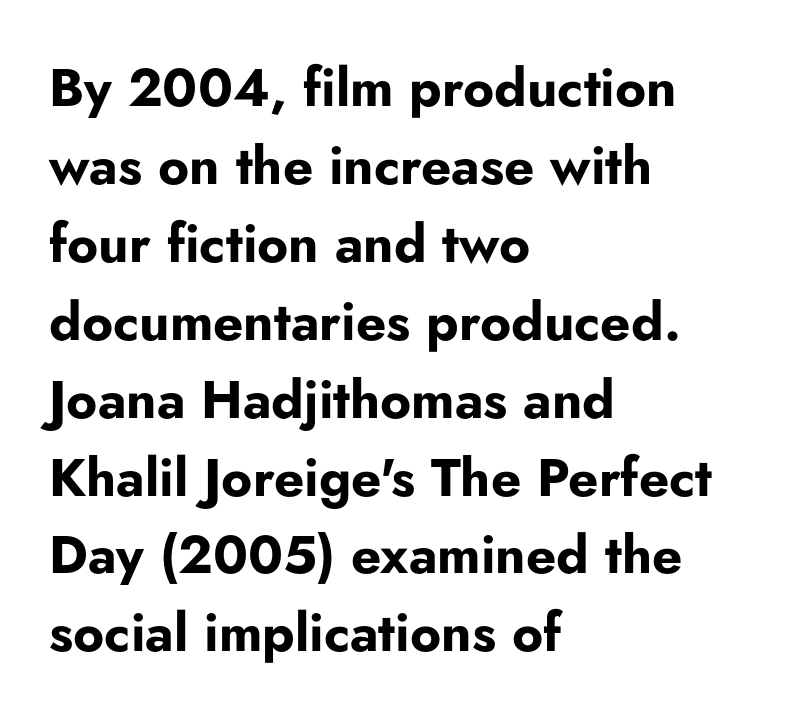
Q: Is the text bold? A: Yes.
Q: Is the text italic (slanted)? A: No, it is upright.
Q: Is the typeface a serif or a sans-serif typeface? A: Sans-serif.
Q: Is the text underlined? A: No.
Q: How is the paragraph aligned? A: Left-aligned.
Q: Is the spacing between letters normal or unusually wide? A: Normal.
Q: Is the spacing between lines tight, normal or loose? A: Normal.
Q: Width (condensed, normal, or wide)? A: Normal.
Q: Stroke contrast? A: Low.
Q: x-height? A: Small.
Q: Monospaced? A: No.
